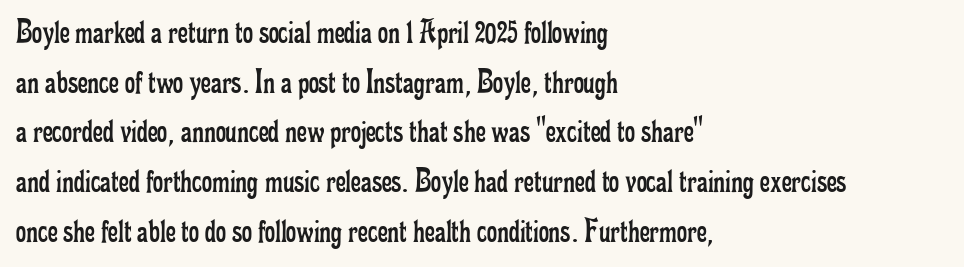
{"serif": "yes", "italic": "no", "bold": "no", "weight": "regular", "width": "condensed", "stroke_contrast": "low", "x_height": "small", "monospaced": "no", "underline": "no", "align": "left", "line_spacing": "normal", "line_spacing_ratio": 1.42, "letter_spacing": "normal", "letter_spacing_em": 0.0, "glyph_px": 35}
